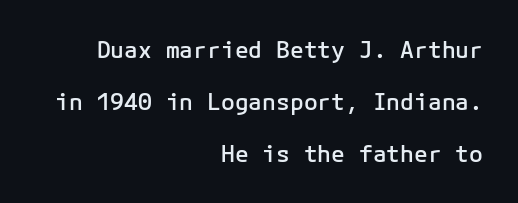
Q: Is the text bold? A: Semi-bold.
Q: Is the text italic (slanted)? A: No, it is upright.
Q: Is the text underlined? A: No.
Q: How is the paragraph aligned? A: Right-aligned.
Q: Is the spacing between letters normal or unusually wide? A: Normal.
Q: Is the spacing between lines tight, normal or loose? A: Loose.
